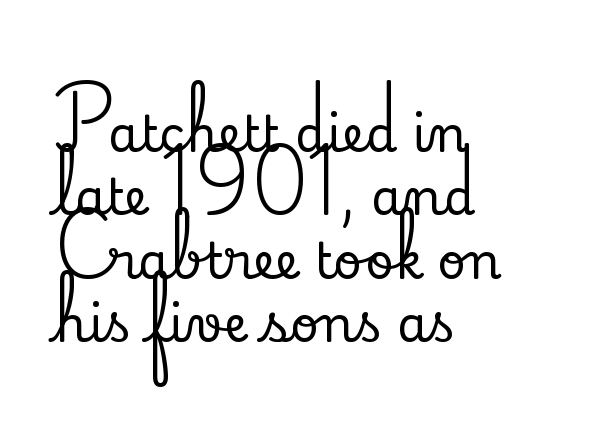
A typesetter would call this proportional, since set widths differ per character. One-word summary of the alignment: left. Font category for this specimen: serif. Clear beneath every line of the passage. Compared with typical body copy, the letter spacing here is the same. The letters stand upright; this is a roman face.
